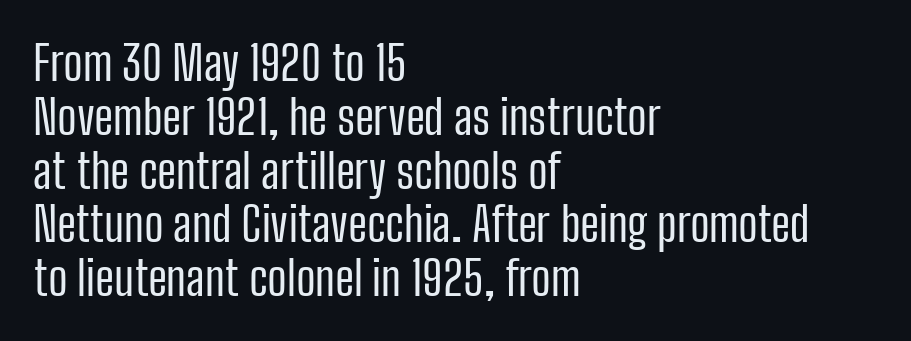
Q: Is the text bold? A: No.
Q: Is the text italic (slanted)? A: No, it is upright.
Q: Is the typeface a serif or a sans-serif typeface? A: Sans-serif.
Q: Is the text underlined? A: No.
Q: How is the paragraph aligned? A: Left-aligned.
Q: Is the spacing between letters normal or unusually wide? A: Normal.
Q: Is the spacing between lines tight, normal or loose? A: Tight.
Q: Width (condensed, normal, or wide)? A: Condensed.
Q: Stroke contrast? A: Low.
Q: x-height? A: Medium.
Q: Monospaced? A: No.
